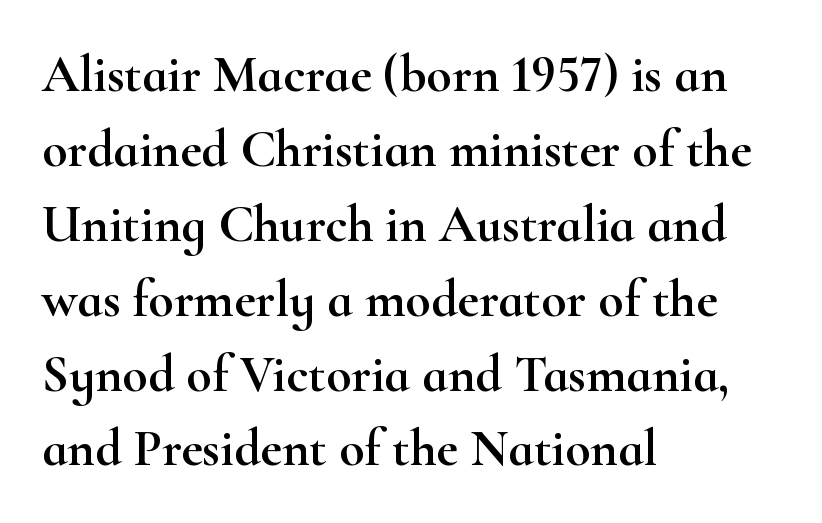
Clear beneath every line of the passage. Character widths vary here, with narrow letters taking less room than wide ones. What kind of face is this? One with serifs. Designer's note — italics off, roman on.
